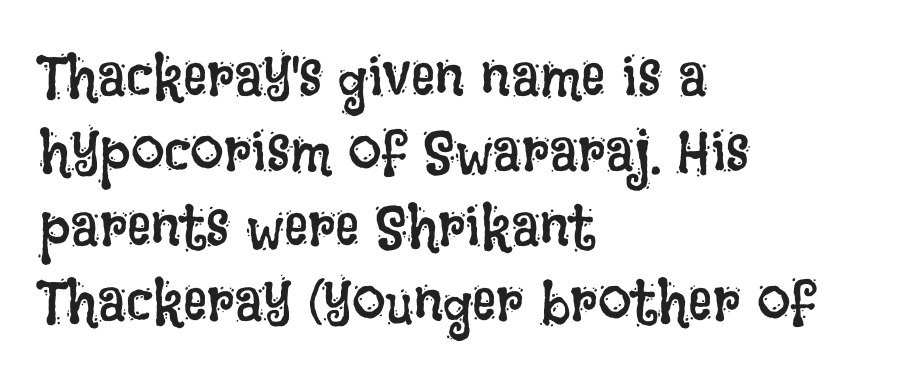
{"italic": "no", "bold": "no", "weight": "regular", "width": "condensed", "stroke_contrast": "low", "x_height": "large", "monospaced": "no", "underline": "no", "align": "left", "line_spacing": "normal", "line_spacing_ratio": 1.25, "letter_spacing": "normal", "letter_spacing_em": 0.0, "glyph_px": 60}
